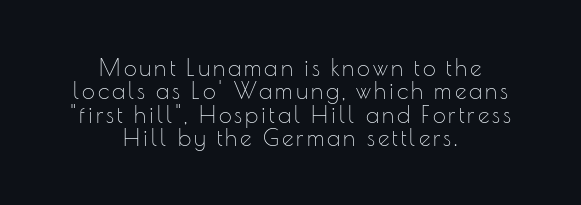
{"italic": "no", "bold": "no", "underline": "no", "align": "center", "line_spacing": "tight", "line_spacing_ratio": 1.02, "glyph_px": 23}
